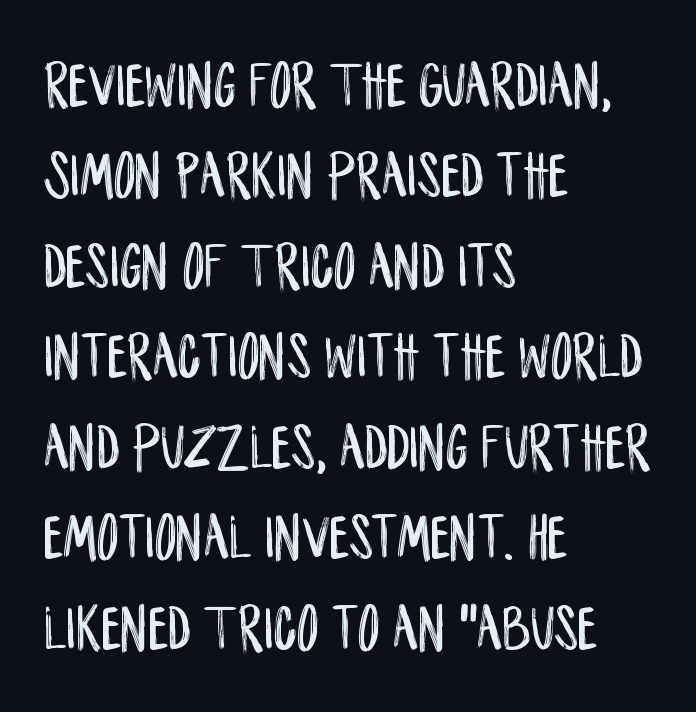
Between one letter and the next there's only the usual sliver of space. The setting favours the left margin, as ordinary paragraphs usually do. Only glyphs here, with clear space below each row. This is sans-serif lettering, the kind often seen on screens and signage.
